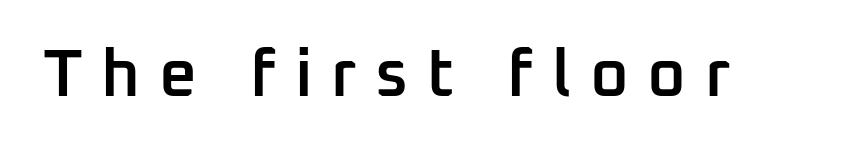
{"serif": "no", "italic": "no", "bold": "semi", "weight": "semibold", "width": "normal", "stroke_contrast": "low", "x_height": "medium", "monospaced": "no", "underline": "no", "letter_spacing": "wide", "letter_spacing_em": 0.28, "glyph_px": 66}
